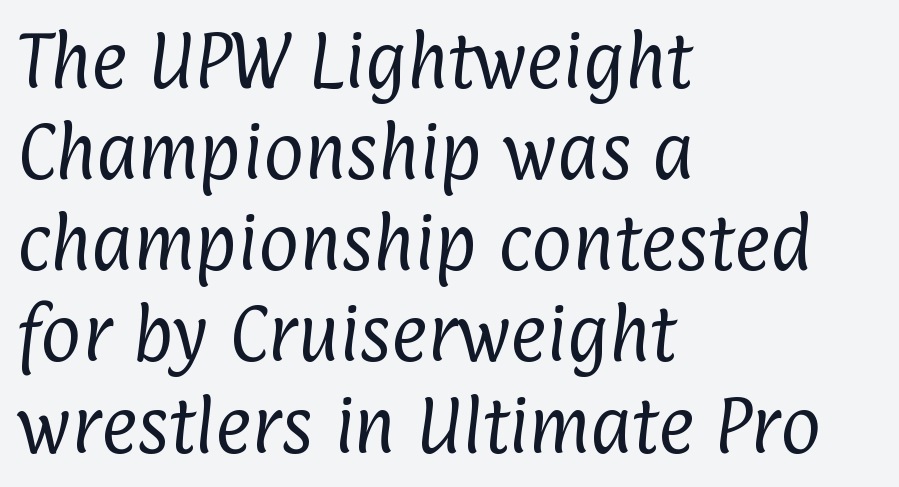
{"serif": "no", "bold": "no", "weight": "regular", "width": "condensed", "stroke_contrast": "low", "x_height": "medium", "monospaced": "no", "underline": "no", "align": "left", "line_spacing": "normal", "line_spacing_ratio": 1.47, "letter_spacing": "normal", "letter_spacing_em": 0.0, "glyph_px": 62}
